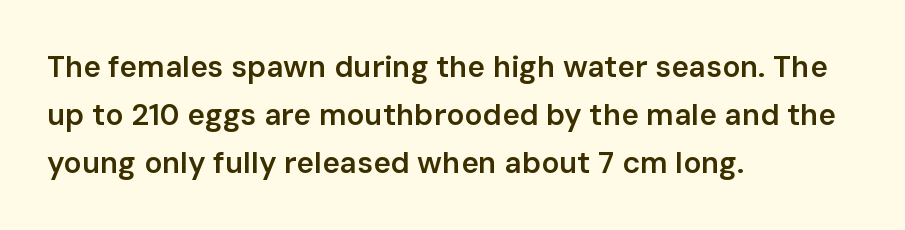
Q: Is the text bold? A: Semi-bold.
Q: Is the text italic (slanted)? A: No, it is upright.
Q: Is the typeface a serif or a sans-serif typeface? A: Sans-serif.
Q: Is the text underlined? A: No.
Q: How is the paragraph aligned? A: Left-aligned.
Q: Is the spacing between letters normal or unusually wide? A: Normal.
Q: Is the spacing between lines tight, normal or loose? A: Normal.
Q: Width (condensed, normal, or wide)? A: Normal.
Q: Stroke contrast? A: Low.
Q: x-height? A: Medium.
Q: Monospaced? A: No.
